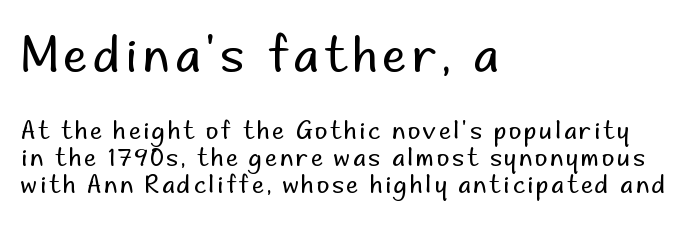
The rendering uses a small line-height, squeezing the rows. Vertical stems look standard width or narrower in stroke. Note the varied advance widths — an 'i' is clearly narrower than an 'm'. Glance below the letters and you will spot only blank space. Designer's note — italics off, roman on.
